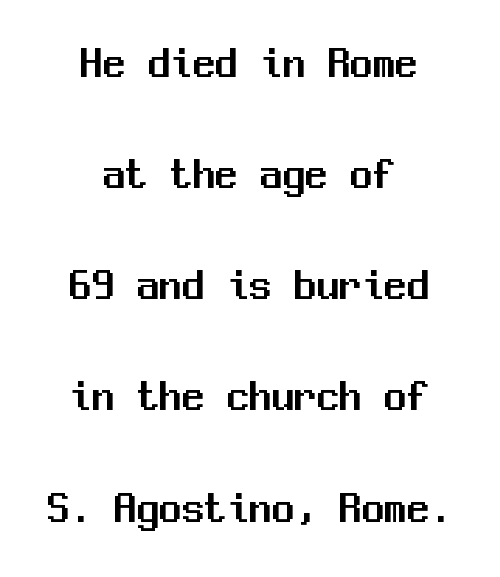
The image shows 45 px sans-serif type, upright, monospaced; set centered, loose line spacing (2.47x), normal letter spacing, not underlined; medium stroke contrast and a medium x-height.
